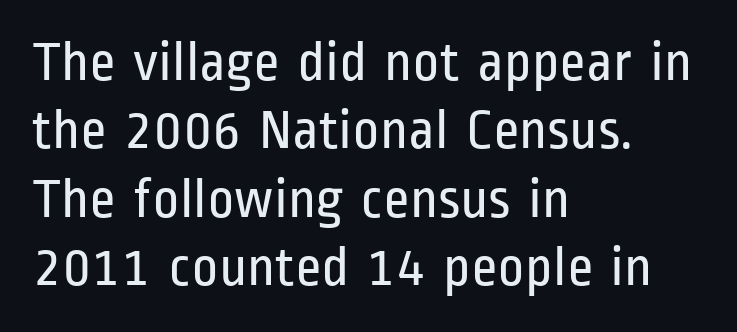
The image shows 57 px regular-weight, condensed sans-serif type, upright; set left-aligned, line spacing 1.2x, normal letter spacing, not underlined; low stroke contrast and a medium x-height.
